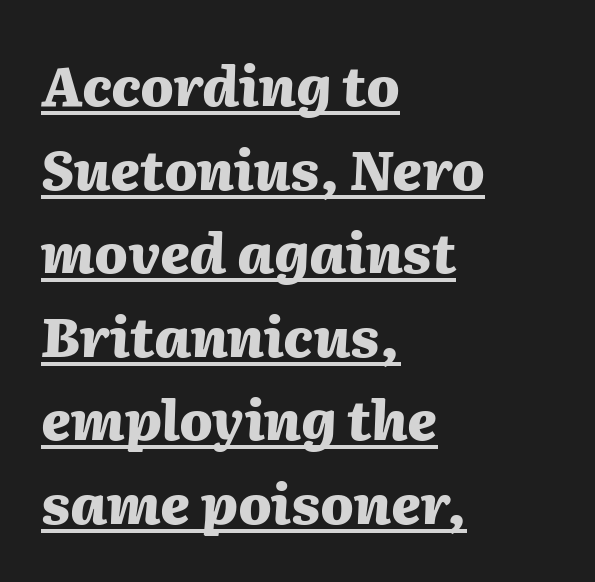
The image shows 55 px heavy type, italic (leaning right); set left-aligned, normal line spacing (1.52x), normal letter spacing, underlined; medium stroke contrast and a medium x-height.
